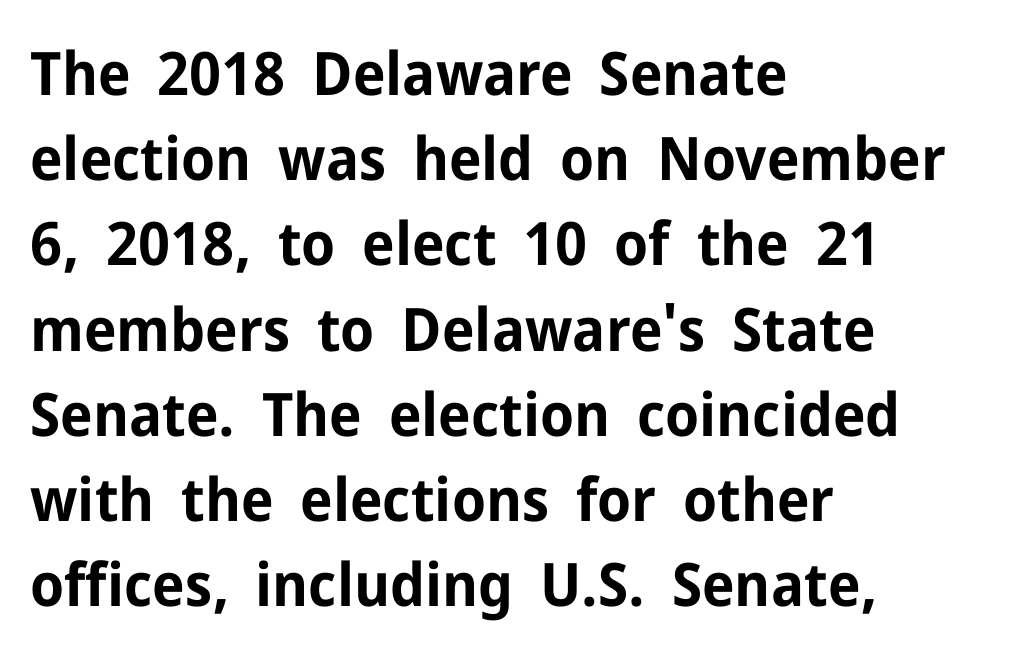
Q: Is the text bold? A: Yes.
Q: Is the text italic (slanted)? A: No, it is upright.
Q: Is the typeface a serif or a sans-serif typeface? A: Sans-serif.
Q: Is the text underlined? A: No.
Q: How is the paragraph aligned? A: Left-aligned.
Q: Is the spacing between letters normal or unusually wide? A: Normal.
Q: Is the spacing between lines tight, normal or loose? A: Normal.
Q: Width (condensed, normal, or wide)? A: Normal.
Q: Stroke contrast? A: Low.
Q: x-height? A: Medium.
Q: Monospaced? A: No.
